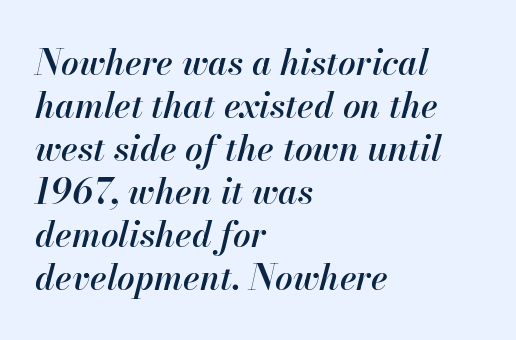
{"italic": "yes", "lean": "right", "slant_degrees": 13, "bold": "semi", "weight": "semibold", "width": "normal", "stroke_contrast": "high", "x_height": "small", "monospaced": "no", "underline": "no", "align": "left", "line_spacing_ratio": 1.23, "letter_spacing": "normal", "letter_spacing_em": 0.0, "glyph_px": 35}
